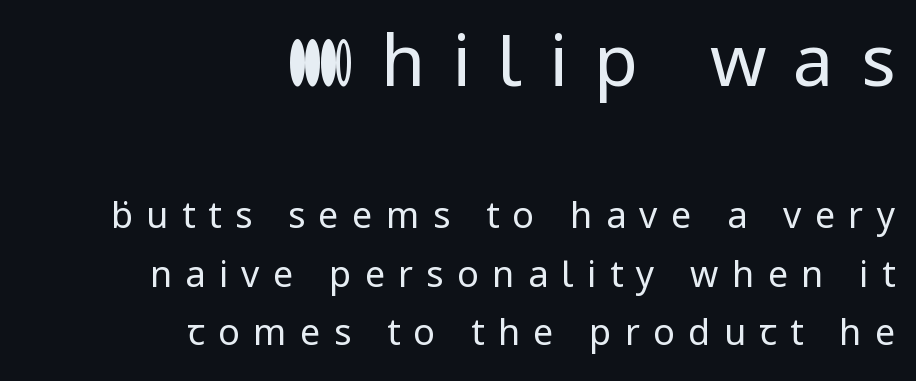
The image shows 72 px regular-weight sans-serif type, upright; set right-aligned, normal line spacing (1.62x), unusually wide letter spacing (+0.37 em), not underlined; the first (top) block is 2.0x larger; low stroke contrast and a medium x-height.
